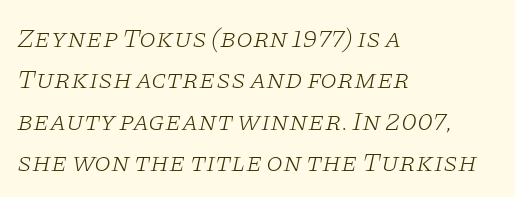
Q: Is the text bold? A: No.
Q: Is the text italic (slanted)? A: Yes, it leans right by about 11 degrees.
Q: Is the text underlined? A: No.
Q: How is the paragraph aligned? A: Left-aligned.
Q: Is the spacing between letters normal or unusually wide? A: Normal.
Q: Is the spacing between lines tight, normal or loose? A: Normal.
